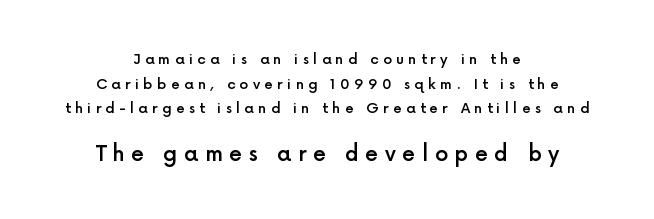
Q: Is the text bold? A: Semi-bold.
Q: Is the text italic (slanted)? A: No, it is upright.
Q: Is the text underlined? A: No.
Q: How is the paragraph aligned? A: Centered.
Q: Is the spacing between letters normal or unusually wide? A: Unusually wide.
Q: Which block of text is set in a larger size, the first (top) or the second (bottom)? A: The second (bottom) one.
